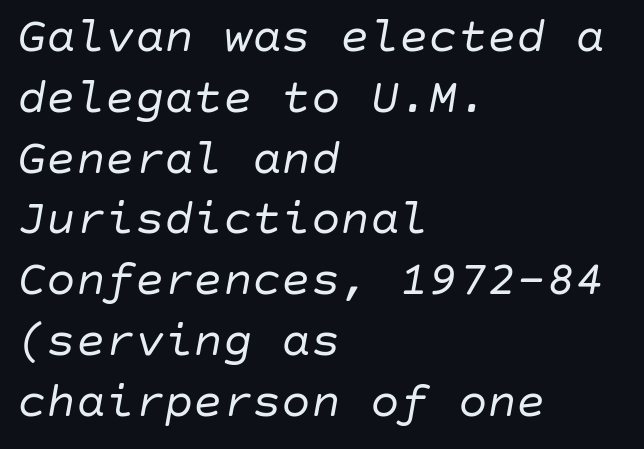
Q: Is the text bold? A: No.
Q: Is the text italic (slanted)? A: Yes, it leans right by about 10 degrees.
Q: Is the text underlined? A: No.
Q: How is the paragraph aligned? A: Left-aligned.
Q: Is the spacing between letters normal or unusually wide? A: Normal.
Q: Width (condensed, normal, or wide)? A: Normal.
Q: Stroke contrast? A: Low.
Q: x-height? A: Large.
